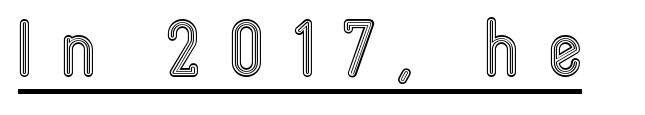
Decoration check: the copy is underlined. If you drew a line through each stem, it would be perfectly vertical. Tracking value appears strongly positive — letters spread wide. A typesetter would call this proportional, since set widths differ per character.
